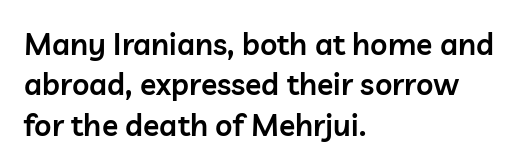
Q: Is the text bold? A: Semi-bold.
Q: Is the text italic (slanted)? A: No, it is upright.
Q: Is the typeface a serif or a sans-serif typeface? A: Sans-serif.
Q: Is the text underlined? A: No.
Q: How is the paragraph aligned? A: Left-aligned.
Q: Is the spacing between letters normal or unusually wide? A: Normal.
Q: Is the spacing between lines tight, normal or loose? A: Normal.
Q: Width (condensed, normal, or wide)? A: Normal.
Q: Stroke contrast? A: Low.
Q: x-height? A: Medium.
Q: Monospaced? A: No.
